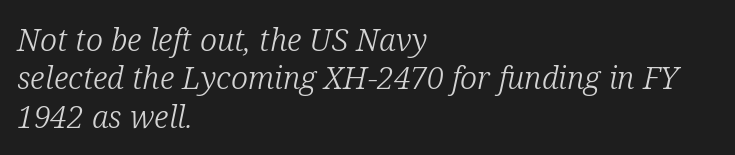
The image shows 31 px light serif type, italic (leaning right); set left-aligned, line spacing 1.24x, normal letter spacing, not underlined; low stroke contrast and a medium x-height.
